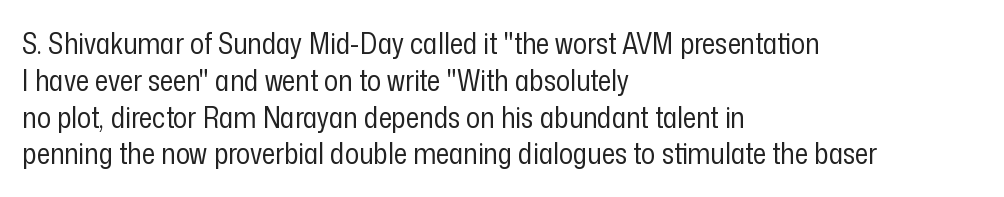
The axis of the letterforms is exactly vertical. A light-to-regular cut is what we see here. Leftover space on each line is placed entirely after the last word. The type family on display is of the sans-serif kind. The passage shown is typed in a proportional face where columns would drift.
